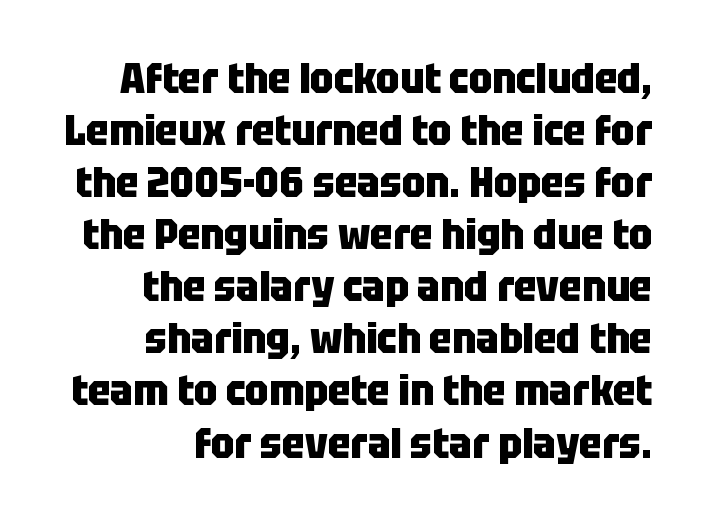
{"serif": "no", "italic": "no", "bold": "yes", "weight": "heavy", "width": "condensed", "stroke_contrast": "low", "x_height": "large", "monospaced": "no", "underline": "no", "align": "right", "line_spacing_ratio": 1.24, "letter_spacing": "normal", "letter_spacing_em": 0.0, "glyph_px": 42}
